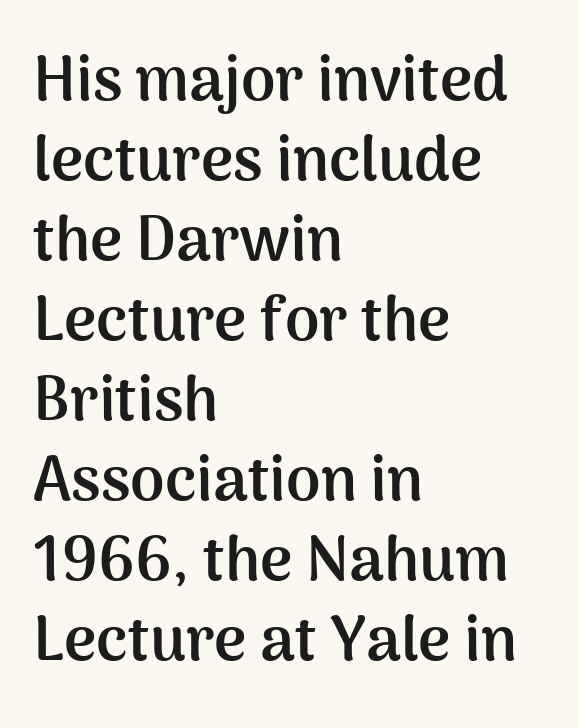
{"serif": "no", "italic": "no", "bold": "yes", "weight": "semibold", "width": "normal", "stroke_contrast": "medium", "x_height": "medium", "monospaced": "no", "underline": "no", "align": "left", "line_spacing": "normal", "line_spacing_ratio": 1.29, "letter_spacing": "normal", "letter_spacing_em": 0.0, "glyph_px": 62}
